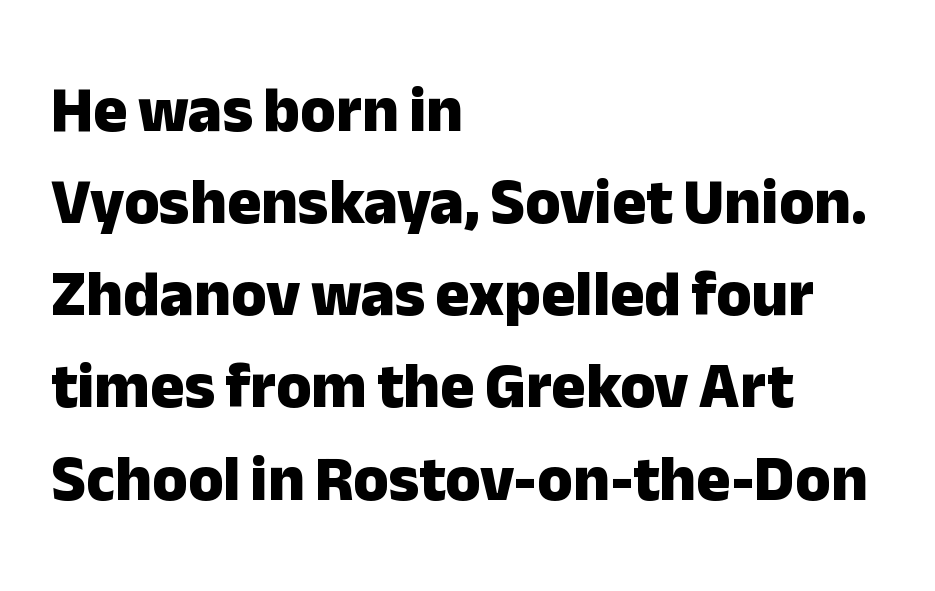
The image shows 64 px heavy sans-serif type, upright; set left-aligned, normal line spacing (1.44x), normal letter spacing, not underlined; low stroke contrast and a medium x-height.
